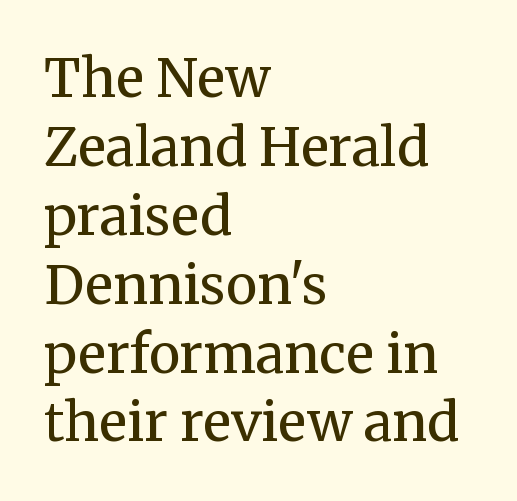
The image shows 53 px regular-weight serif type, upright; set left-aligned, normal line spacing (1.3x), normal letter spacing, not underlined; medium stroke contrast and a medium x-height.
